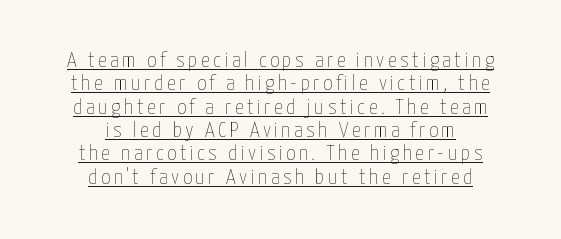
{"italic": "no", "bold": "no", "underline": "yes", "align": "center", "line_spacing": "tight", "line_spacing_ratio": 1.06, "glyph_px": 22}
